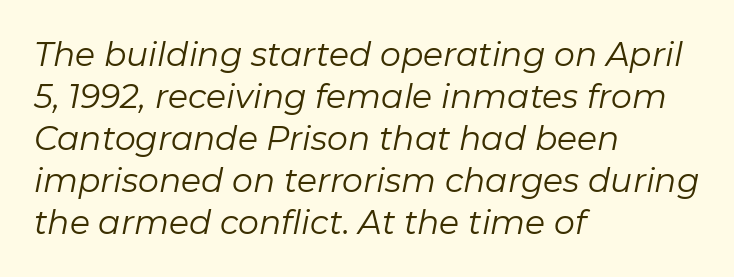
Q: Is the text bold? A: No.
Q: Is the text italic (slanted)? A: Yes, it leans right by about 11 degrees.
Q: Is the text underlined? A: No.
Q: How is the paragraph aligned? A: Left-aligned.
Q: Is the spacing between letters normal or unusually wide? A: Normal.
Q: Is the spacing between lines tight, normal or loose? A: Normal.
Q: Width (condensed, normal, or wide)? A: Normal.
Q: Stroke contrast? A: Low.
Q: x-height? A: Medium.
Q: Monospaced? A: No.
